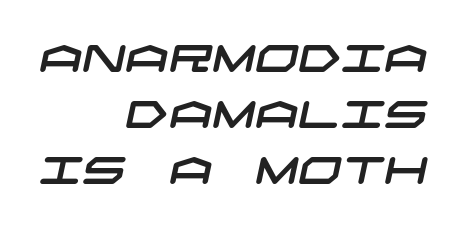
The image shows 38 px wide sans-serif type; set right-aligned, normal line spacing (1.47x), normal letter spacing, not underlined; low stroke contrast and a large x-height.
